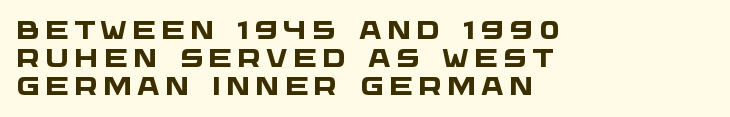
The image shows 25 px bold type; set left-aligned, tight line spacing (1.13x), unusually wide letter spacing (+0.21 em), not underlined.
